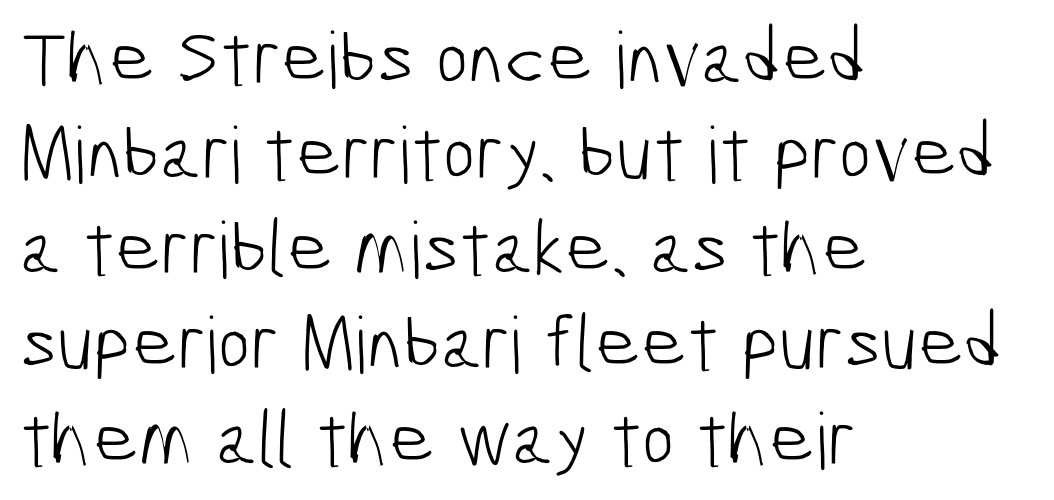
{"serif": "no", "bold": "no", "weight": "light", "width": "condensed", "stroke_contrast": "low", "x_height": "medium", "monospaced": "no", "underline": "no", "align": "left", "line_spacing_ratio": 1.22, "letter_spacing": "normal", "letter_spacing_em": 0.0, "glyph_px": 78}
